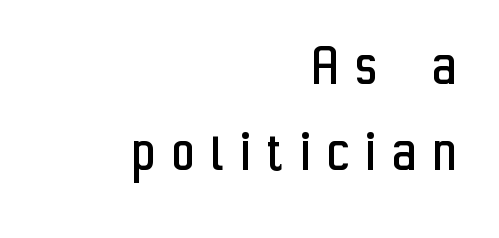
The image shows 60 px regular-weight, condensed sans-serif type, upright; set right-aligned, normal line spacing (1.44x), unusually wide letter spacing (+0.3 em), not underlined; low stroke contrast and a medium x-height.
